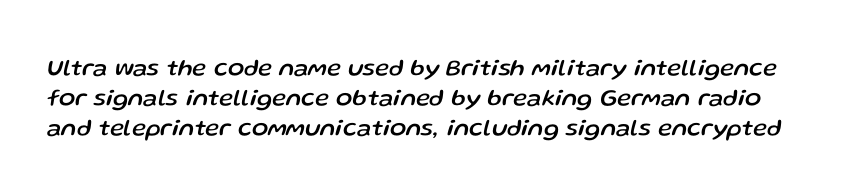
The image shows 24 px text type, italic (leaning right); set line spacing 1.24x, normal letter spacing, not underlined.
